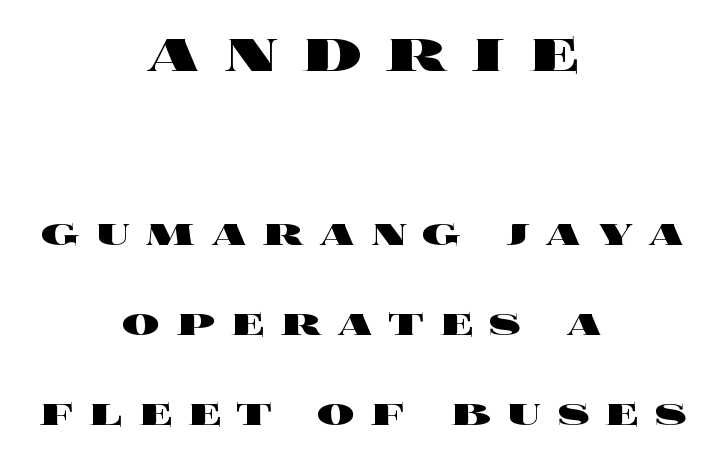
The typesetting leans heavy: a genuine bold. Do the letters lean? They stand straight. The lines are quadded center. Underlining? Definitely not there. The letters advance in unequal steps, a hallmark of proportional type. Scale decreases going downward across the two blocks.
